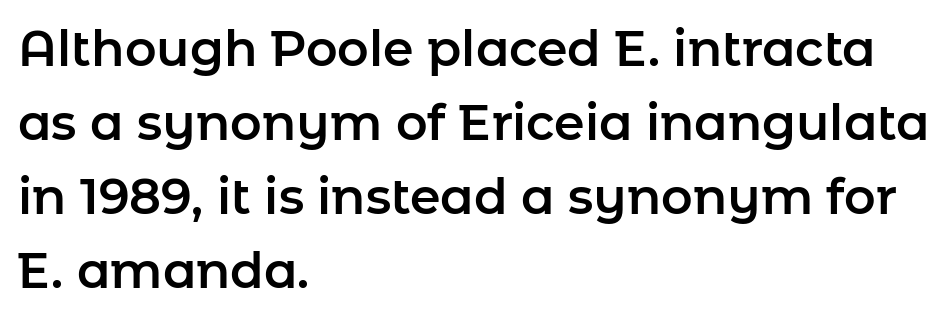
Serifs: no, the terminals of the letterforms are clean. The ragged edge is on the right, which tells us the setting is flush left. Baseline-to-baseline distance is the conventional proportion of letter height. You can tell it's not italic because the verticals are truly vertical.
